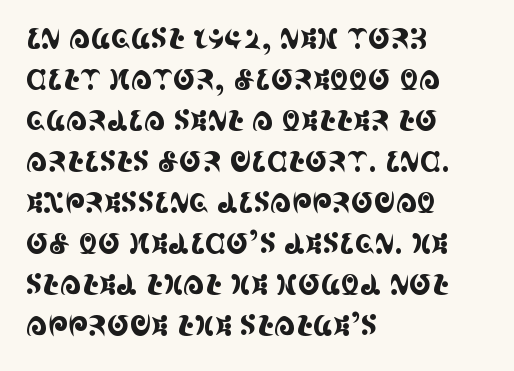
Q: Is the text italic (slanted)? A: No, it is upright.
Q: Is the text underlined? A: No.
Q: How is the paragraph aligned? A: Left-aligned.
Q: Is the spacing between letters normal or unusually wide? A: Normal.
Q: Is the spacing between lines tight, normal or loose? A: Normal.
